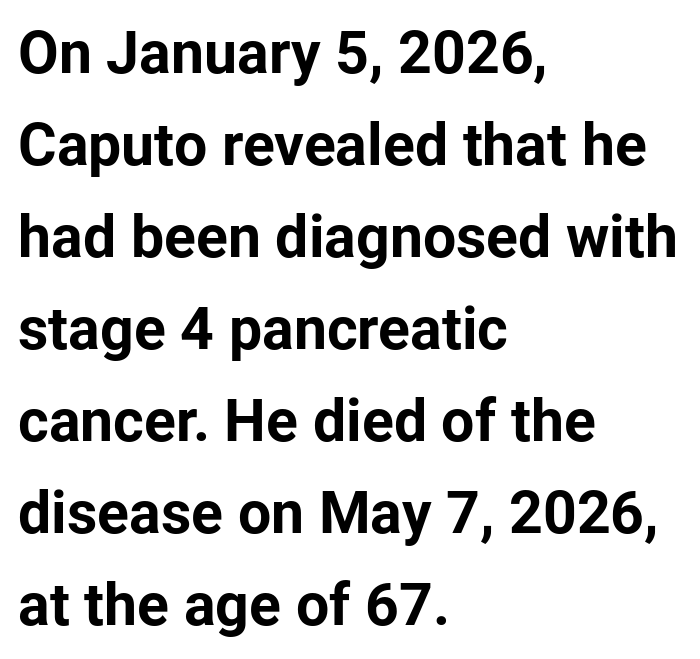
Is there much room between lines? A standard amount, neither cramped nor airy. The compositor pushed each line to the left boundary. Nothing sits at the stroke ends, so this counts as sans-serif. Typographic density is high because the face is bold.
